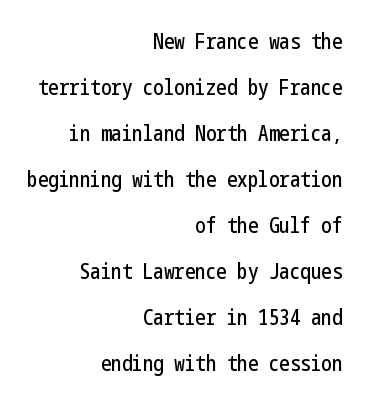
{"italic": "no", "underline": "no", "align": "right", "line_spacing": "loose", "line_spacing_ratio": 2.19, "letter_spacing": "normal", "letter_spacing_em": 0.0, "glyph_px": 21}
